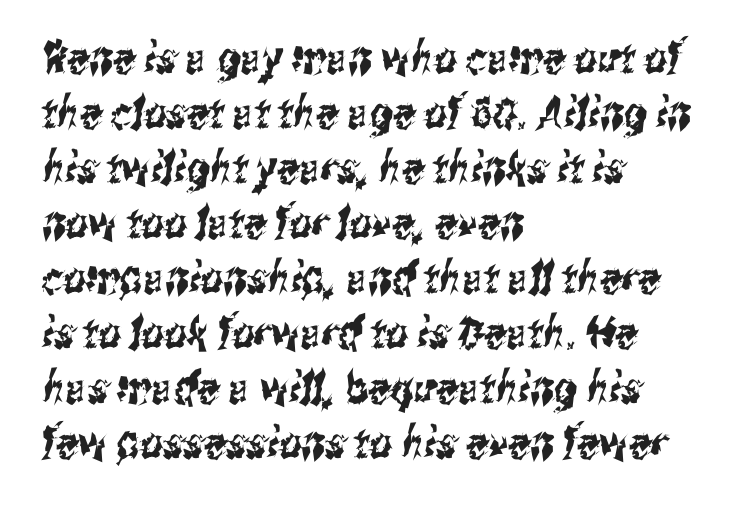
The image shows 44 px condensed sans-serif type; set left-aligned, normal line spacing (1.25x), normal letter spacing, not underlined; medium stroke contrast and a medium x-height.
